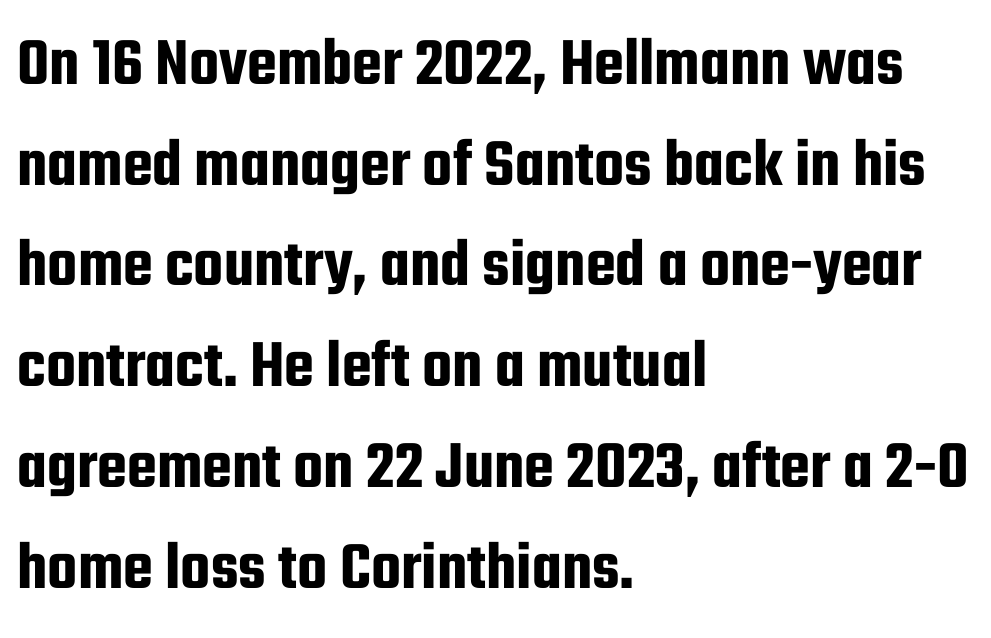
Do the characters align in a grid? No, the font is proportional. This sample uses a sans-serif face. Quick note: underline off. A student would call this left alignment; a typographer would say flush left, rag right. Spacing between characters is what you'd get straight out of the box. Regarding leading, the lines here are spaced in the standard way.
